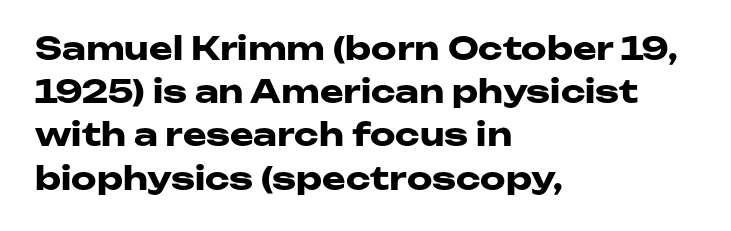
The image shows 32 px heavy, wide sans-serif type, upright; set left-aligned, normal line spacing (1.35x), normal letter spacing, not underlined; low stroke contrast and a medium x-height.
